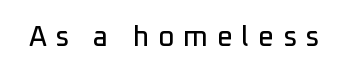
Q: Is the text italic (slanted)? A: No, it is upright.
Q: Is the typeface a serif or a sans-serif typeface? A: Sans-serif.
Q: Is the text underlined? A: No.
Q: Is the spacing between letters normal or unusually wide? A: Unusually wide.
Q: Width (condensed, normal, or wide)? A: Normal.
Q: Stroke contrast? A: Low.
Q: x-height? A: Medium.
Q: Monospaced? A: No.
